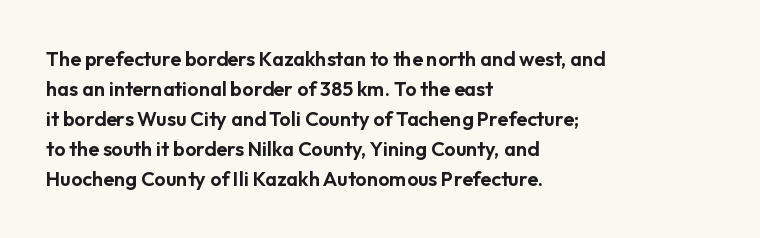
The passage shown has conventional tracking throughout. Is there much room between lines? A standard amount, neither cramped nor airy. This is the regular roman posture of the typeface. Plain, unruled lines of type. Typeset ragged right — the left edge is the straight one.
